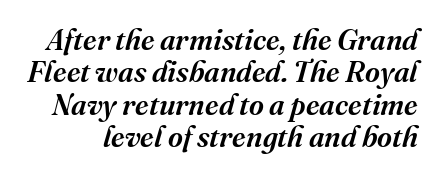
{"serif": "yes", "italic": "yes", "lean": "right", "slant_degrees": 16, "bold": "semi", "weight": "semibold", "width": "normal", "stroke_contrast": "medium", "x_height": "medium", "monospaced": "no", "underline": "no", "line_spacing": "tight", "line_spacing_ratio": 1.12, "letter_spacing": "normal", "letter_spacing_em": 0.0, "glyph_px": 29}
